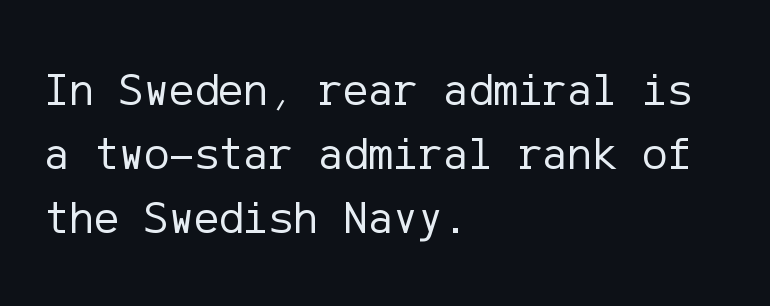
Upright lettering throughout. In terms of letterform style, serifs are entirely absent. Lines of text with bare space underneath. Leading matches the norm, producing a regular column. Characters follow at the spacing the type designer built in. Weight: not bold — regular or lighter.
